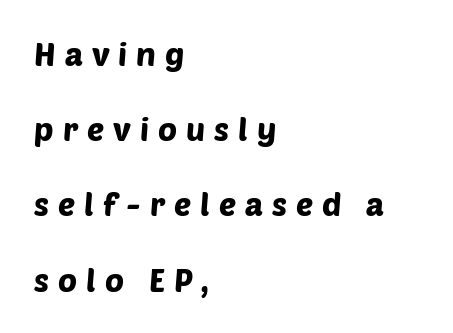
Q: Is the typeface a serif or a sans-serif typeface? A: Sans-serif.
Q: Is the text underlined? A: No.
Q: How is the paragraph aligned? A: Left-aligned.
Q: Is the spacing between letters normal or unusually wide? A: Unusually wide.
Q: Is the spacing between lines tight, normal or loose? A: Loose.
Q: Width (condensed, normal, or wide)? A: Normal.
Q: Stroke contrast? A: Low.
Q: x-height? A: Large.
Q: Monospaced? A: No.
